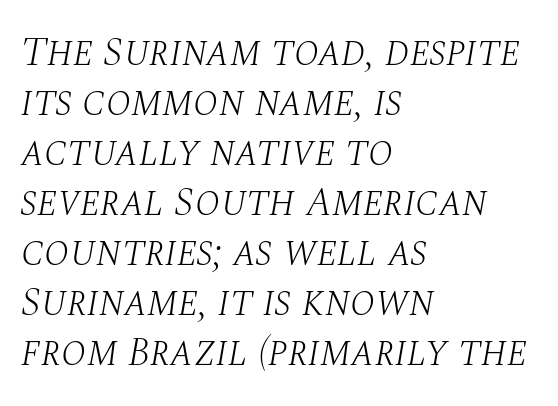
Q: Is the text bold? A: No.
Q: Is the text italic (slanted)? A: Yes, it leans right by about 10 degrees.
Q: Is the typeface a serif or a sans-serif typeface? A: Serif.
Q: Is the text underlined? A: No.
Q: How is the paragraph aligned? A: Left-aligned.
Q: Is the spacing between letters normal or unusually wide? A: Normal.
Q: Width (condensed, normal, or wide)? A: Normal.
Q: Stroke contrast? A: Medium.
Q: x-height? A: Large.
Q: Monospaced? A: No.
